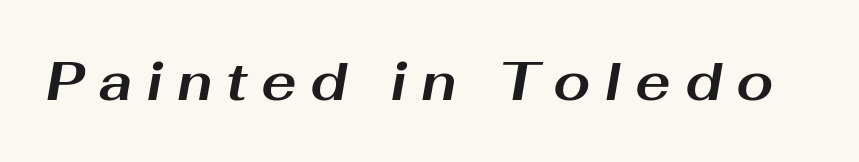
Q: Is the text bold? A: Yes.
Q: Is the text italic (slanted)? A: Yes, it leans right by about 10 degrees.
Q: Is the text underlined? A: No.
Q: Is the spacing between letters normal or unusually wide? A: Unusually wide.
Q: Width (condensed, normal, or wide)? A: Wide.
Q: Stroke contrast? A: Medium.
Q: x-height? A: Medium.
Q: Monospaced? A: No.
